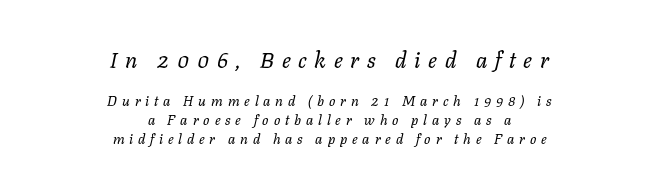
The image shows 22 px text type, italic (leaning right); set centered, normal line spacing (1.36x), unusually wide letter spacing (+0.35 em), not underlined; the first (top) block is 1.57x larger.
